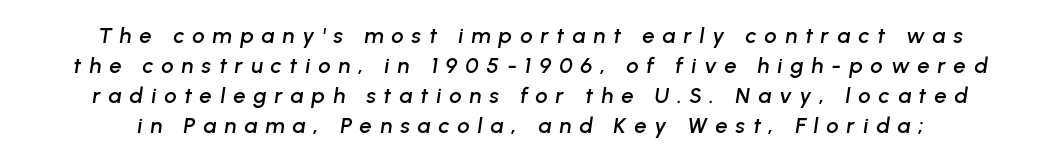
The image shows 22 px text type, italic (leaning right); set centered, normal line spacing (1.36x), unusually wide letter spacing (+0.36 em), not underlined.
